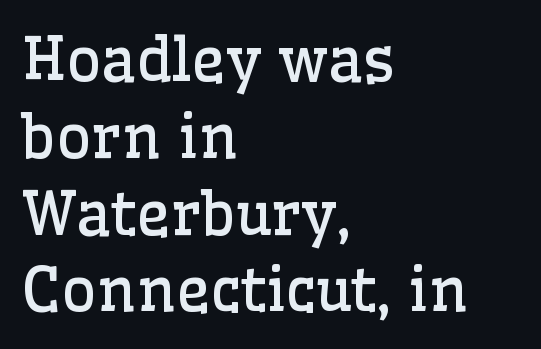
Q: Is the text bold? A: No.
Q: Is the text italic (slanted)? A: No, it is upright.
Q: Is the typeface a serif or a sans-serif typeface? A: Serif.
Q: Is the text underlined? A: No.
Q: How is the paragraph aligned? A: Left-aligned.
Q: Is the spacing between letters normal or unusually wide? A: Normal.
Q: Is the spacing between lines tight, normal or loose? A: Normal.
Q: Width (condensed, normal, or wide)? A: Normal.
Q: Stroke contrast? A: Low.
Q: x-height? A: Medium.
Q: Monospaced? A: No.
